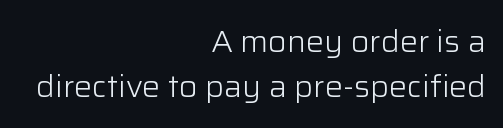
The image shows 30 px light sans-serif type, upright; set right-aligned, normal line spacing (1.49x), normal letter spacing, not underlined; low stroke contrast and a medium x-height.
